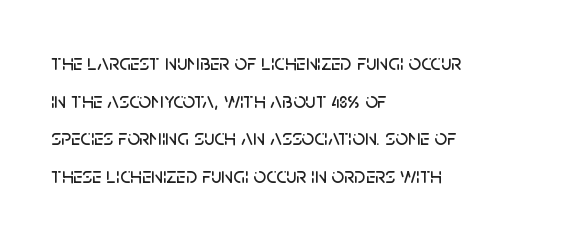
{"italic": "no", "underline": "no", "align": "left", "line_spacing_ratio": 1.71, "letter_spacing": "normal", "letter_spacing_em": 0.0, "glyph_px": 22}
